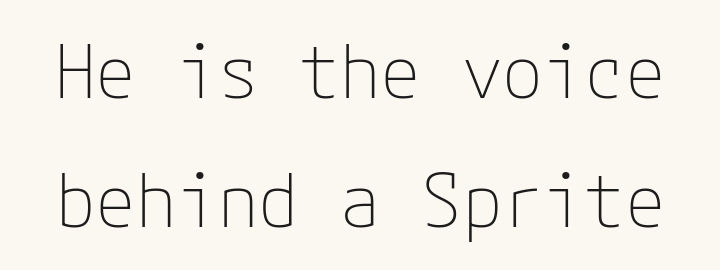
{"serif": "no", "italic": "no", "bold": "no", "weight": "thin", "width": "normal", "stroke_contrast": "low", "x_height": "medium", "underline": "no", "line_spacing_ratio": 1.75, "letter_spacing": "normal", "letter_spacing_em": 0.0, "glyph_px": 74}
